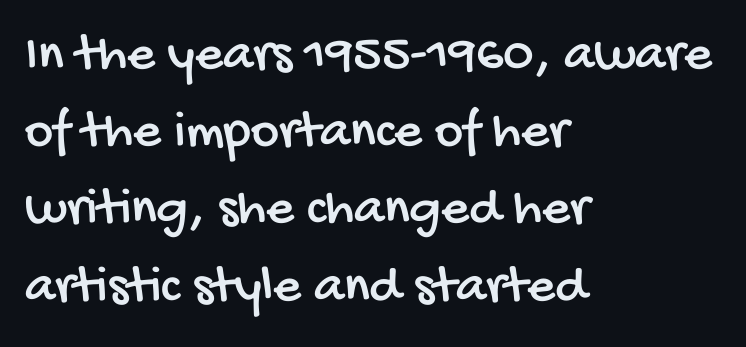
The image shows 54 px condensed sans-serif type; set left-aligned, normal line spacing (1.43x), normal letter spacing, not underlined; low stroke contrast and a large x-height.
